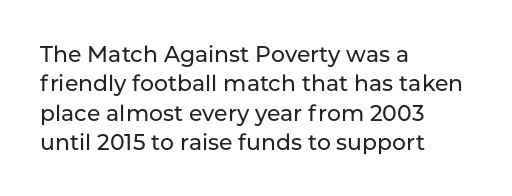
{"italic": "no", "underline": "no", "align": "left", "line_spacing": "normal", "line_spacing_ratio": 1.33, "letter_spacing": "normal", "letter_spacing_em": 0.0, "glyph_px": 22}
